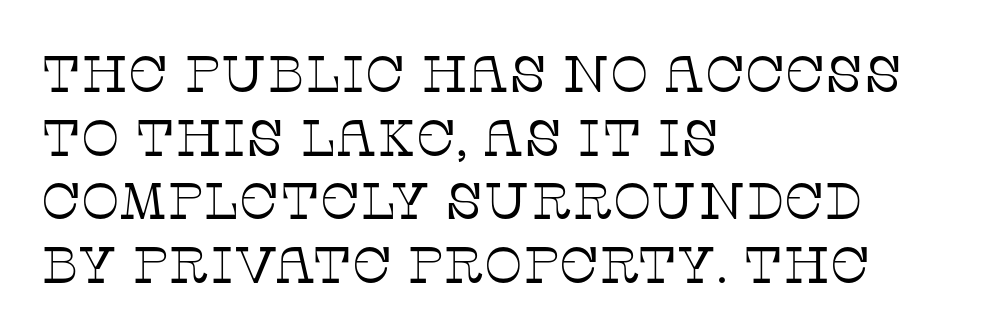
Notice how the stems are strictly vertical — no italics here. The designer left line spacing at the default. Is this a sans? No — the strokes have serifs. Short and long lines alike share a common starting point at left. The passage shown is not underscored anywhere. Ink coverage per letter is moderate at most.
